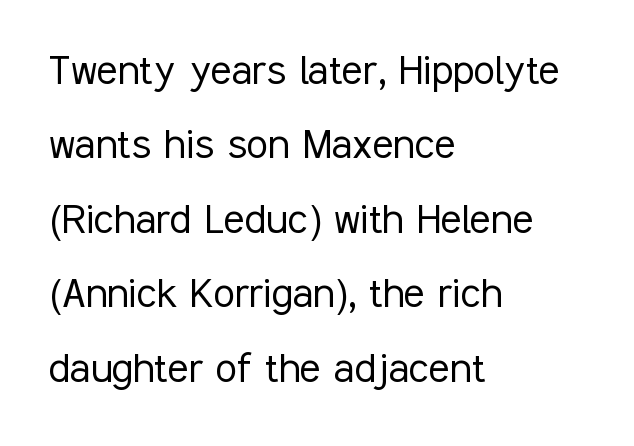
This is the regular roman posture of the typeface. You could not count columns in this text — the font is proportionally spaced. This is sans-serif lettering, the kind often seen on screens and signage. Has an underline been added? It has not. Line spacing here is normal. The letterforms sit shoulder to shoulder at normal distance.
